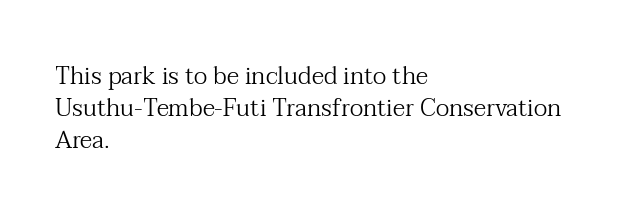
{"italic": "no", "bold": "no", "underline": "no", "align": "left", "line_spacing": "normal", "line_spacing_ratio": 1.34, "letter_spacing": "normal", "letter_spacing_em": 0.0, "glyph_px": 24}
